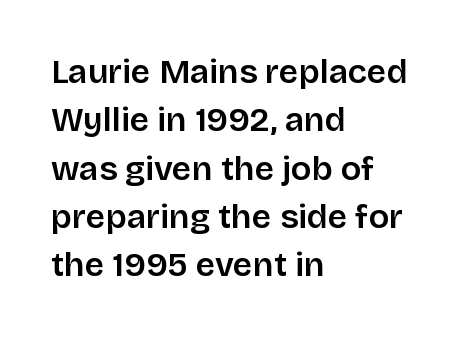
Check the space under the baseline: it is left empty. This rendering employs a face without finishing strokes, i.e., a sans-serif. Left-aligned paragraph, ragged on the right. This is the regular roman posture of the typeface.
